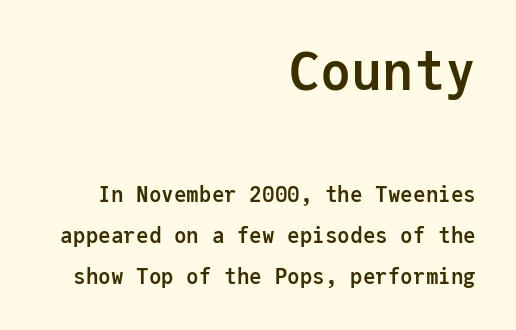
Q: Is the text bold? A: Yes.
Q: Is the text italic (slanted)? A: No, it is upright.
Q: Is the typeface a serif or a sans-serif typeface? A: Sans-serif.
Q: Is the text underlined? A: No.
Q: How is the paragraph aligned? A: Right-aligned.
Q: Is the spacing between letters normal or unusually wide? A: Normal.
Q: Is the spacing between lines tight, normal or loose? A: Loose.
Q: Which block of text is set in a larger size, the first (top) or the second (bottom)? A: The first (top) one.
Q: Width (condensed, normal, or wide)? A: Normal.
Q: Stroke contrast? A: Low.
Q: x-height? A: Medium.
Q: Monospaced? A: Yes.
